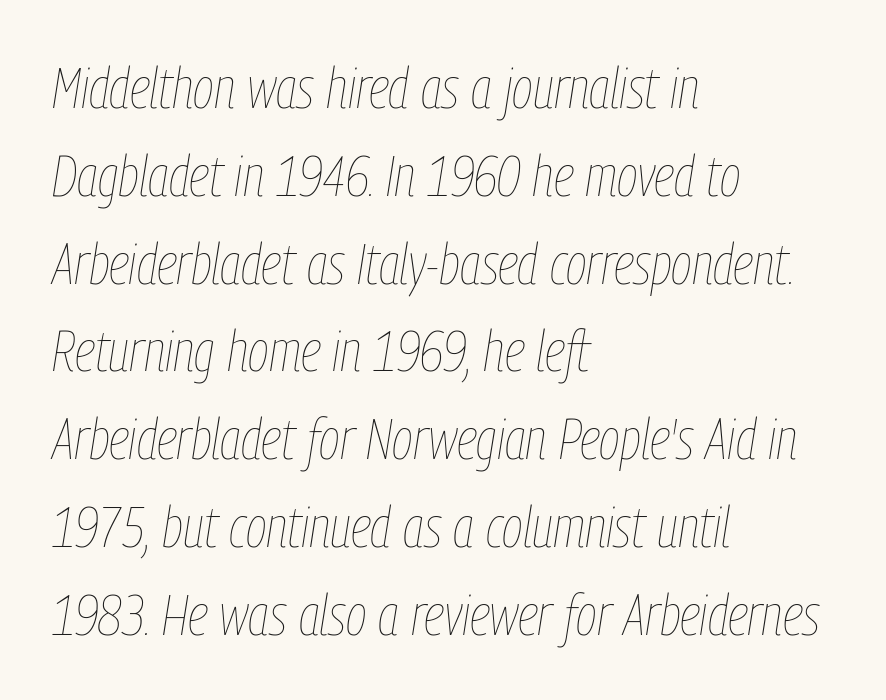
The image shows 57 px thin, condensed type, italic (leaning right); set left-aligned, normal line spacing (1.54x), normal letter spacing, not underlined; low stroke contrast and a medium x-height.
